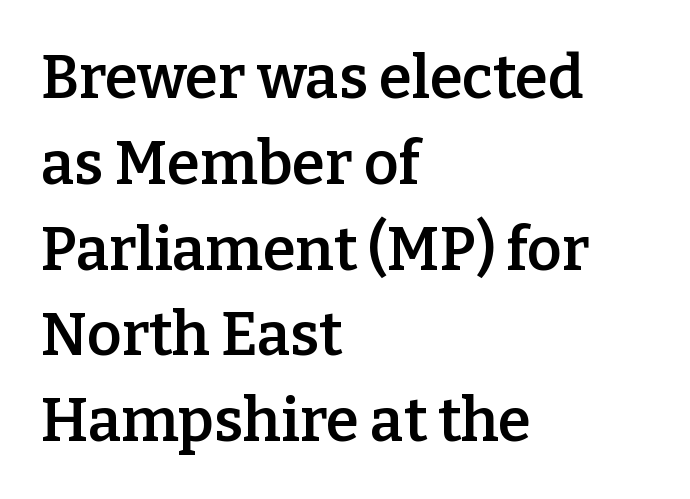
Q: Is the text bold? A: Semi-bold.
Q: Is the text italic (slanted)? A: No, it is upright.
Q: Is the typeface a serif or a sans-serif typeface? A: Serif.
Q: Is the text underlined? A: No.
Q: How is the paragraph aligned? A: Left-aligned.
Q: Is the spacing between letters normal or unusually wide? A: Normal.
Q: Is the spacing between lines tight, normal or loose? A: Normal.
Q: Width (condensed, normal, or wide)? A: Normal.
Q: Stroke contrast? A: Low.
Q: x-height? A: Medium.
Q: Monospaced? A: No.
